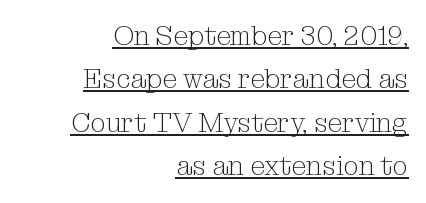
Q: Is the text bold? A: No.
Q: Is the text italic (slanted)? A: No, it is upright.
Q: Is the text underlined? A: Yes.
Q: How is the paragraph aligned? A: Right-aligned.
Q: Is the spacing between letters normal or unusually wide? A: Normal.
Q: Is the spacing between lines tight, normal or loose? A: Normal.
